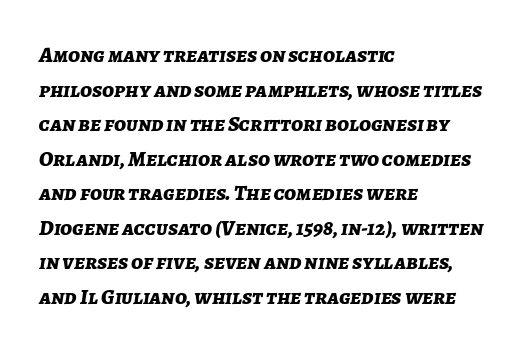
The image shows 22 px bold type, italic (leaning right); set left-aligned, normal line spacing (1.57x), normal letter spacing, not underlined.
